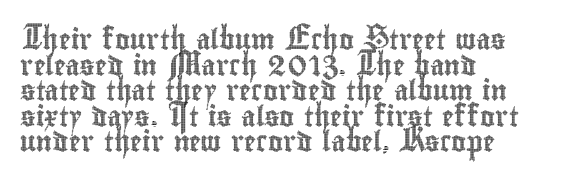
{"italic": "no", "underline": "no", "align": "left", "line_spacing": "normal", "line_spacing_ratio": 1.28, "letter_spacing": "normal", "letter_spacing_em": 0.0, "glyph_px": 20}
